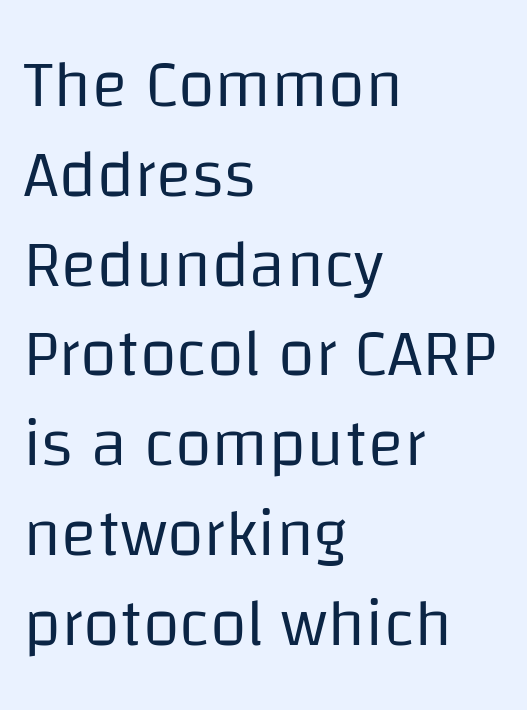
Q: Is the text bold? A: No.
Q: Is the text italic (slanted)? A: No, it is upright.
Q: Is the typeface a serif or a sans-serif typeface? A: Sans-serif.
Q: Is the text underlined? A: No.
Q: How is the paragraph aligned? A: Left-aligned.
Q: Is the spacing between letters normal or unusually wide? A: Normal.
Q: Is the spacing between lines tight, normal or loose? A: Normal.
Q: Width (condensed, normal, or wide)? A: Normal.
Q: Stroke contrast? A: Low.
Q: x-height? A: Large.
Q: Monospaced? A: No.
